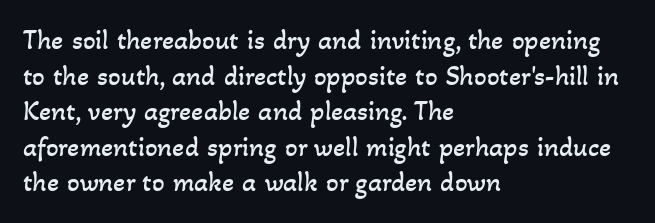
Q: Is the text bold? A: No.
Q: Is the text underlined? A: No.
Q: How is the paragraph aligned? A: Left-aligned.
Q: Is the spacing between letters normal or unusually wide? A: Normal.
Q: Is the spacing between lines tight, normal or loose? A: Normal.
Q: Width (condensed, normal, or wide)? A: Normal.
Q: Stroke contrast? A: Low.
Q: x-height? A: Small.
Q: Monospaced? A: No.
